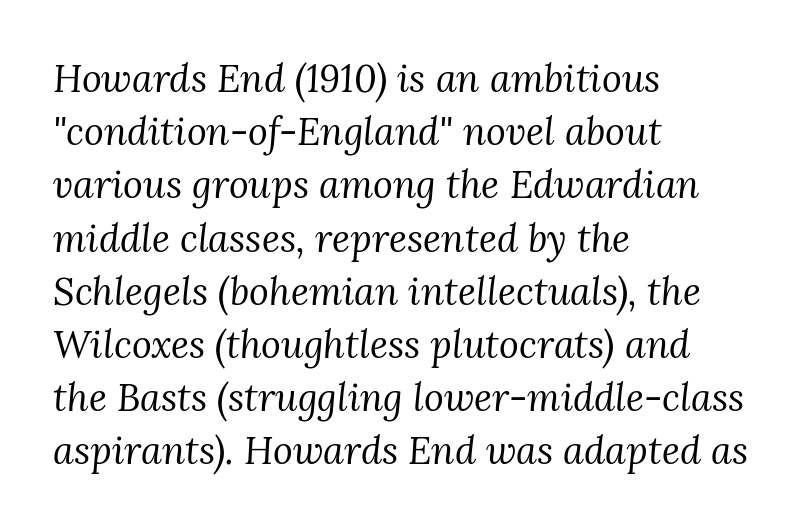
Q: Is the text bold? A: No.
Q: Is the text italic (slanted)? A: Yes, it leans right by about 3 degrees.
Q: Is the typeface a serif or a sans-serif typeface? A: Serif.
Q: Is the text underlined? A: No.
Q: How is the paragraph aligned? A: Left-aligned.
Q: Is the spacing between letters normal or unusually wide? A: Normal.
Q: Is the spacing between lines tight, normal or loose? A: Normal.
Q: Width (condensed, normal, or wide)? A: Normal.
Q: Stroke contrast? A: Medium.
Q: x-height? A: Medium.
Q: Monospaced? A: No.
